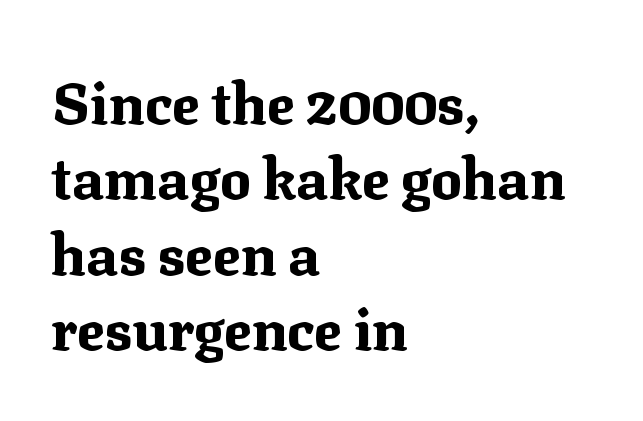
Q: Is the text bold? A: Yes.
Q: Is the text italic (slanted)? A: No, it is upright.
Q: Is the typeface a serif or a sans-serif typeface? A: Serif.
Q: Is the text underlined? A: No.
Q: How is the paragraph aligned? A: Left-aligned.
Q: Is the spacing between letters normal or unusually wide? A: Normal.
Q: Is the spacing between lines tight, normal or loose? A: Normal.
Q: Width (condensed, normal, or wide)? A: Normal.
Q: Stroke contrast? A: Medium.
Q: x-height? A: Medium.
Q: Monospaced? A: No.
